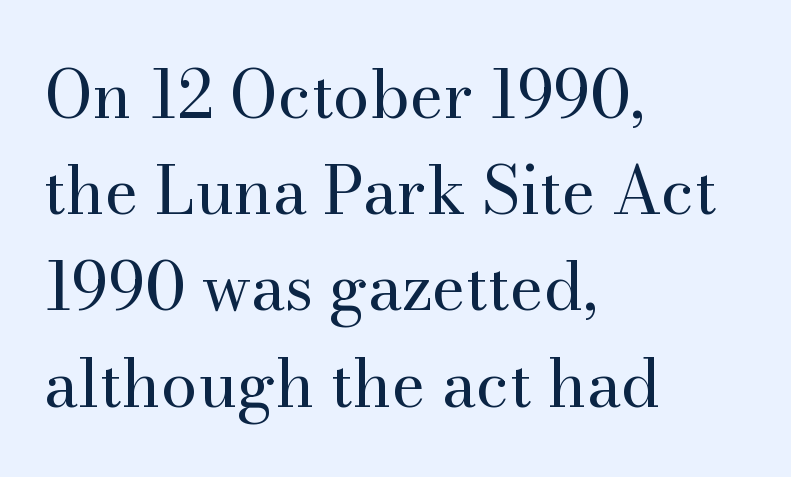
{"serif": "yes", "italic": "no", "bold": "no", "weight": "regular", "width": "normal", "stroke_contrast": "medium", "x_height": "small", "monospaced": "no", "underline": "no", "align": "left", "line_spacing": "normal", "line_spacing_ratio": 1.48, "letter_spacing": "normal", "letter_spacing_em": 0.0, "glyph_px": 65}
